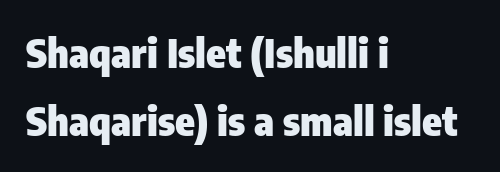
Characters remain perfectly vertical along every line. One-word summary of the alignment: left. Inter-character spacing is left at the font's built-in metrics. Underlining? Definitely not there. Serif or sans? Sans — the stroke terminals are bare.
